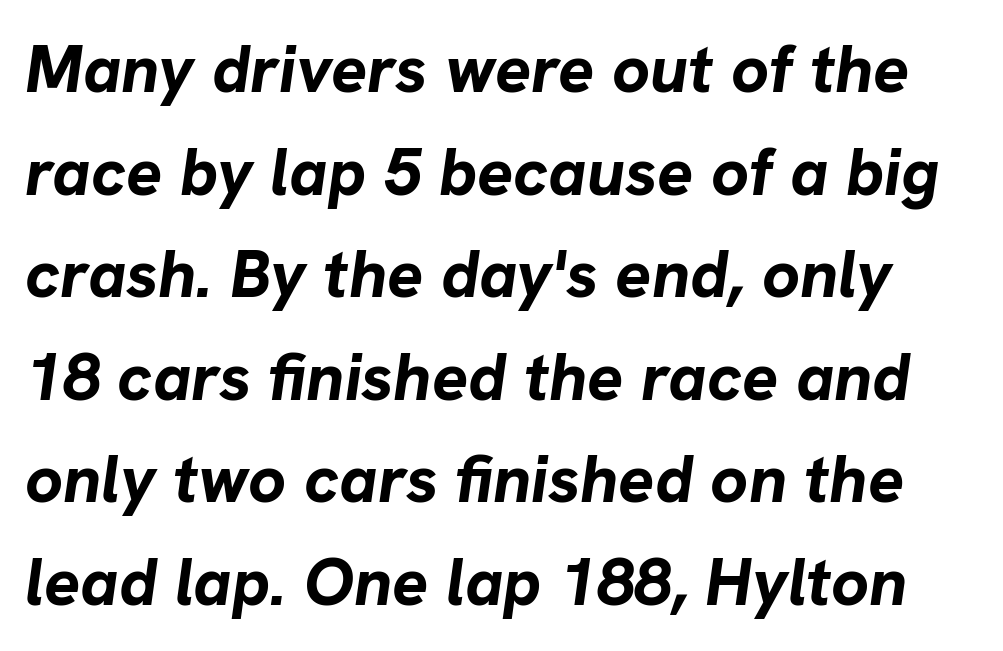
You could call the tracking neutral — neither tight nor loose. A typesetter would call this leading conventional body-copy spacing. Just letters on the line, the space beneath them empty. Is this a fixed-width face? No — the glyphs have proportional, varying widths. Typesetter's note: full bold, strokes at maximum text heaviness.
